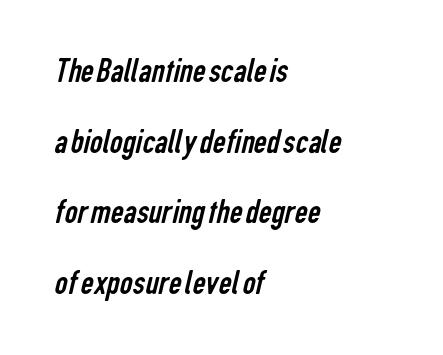
{"serif": "no", "bold": "no", "weight": "regular", "width": "condensed", "stroke_contrast": "low", "x_height": "medium", "monospaced": "no", "underline": "no", "align": "left", "line_spacing": "loose", "line_spacing_ratio": 1.96, "letter_spacing": "normal", "letter_spacing_em": 0.0, "glyph_px": 36}
